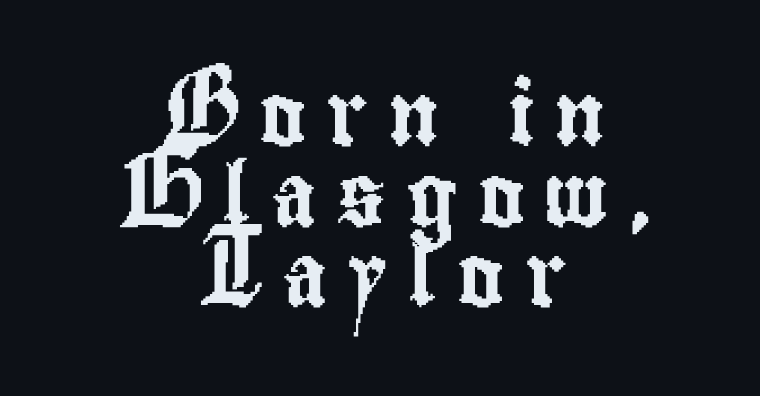
The image shows 63 px condensed sans-serif type, upright; set centered, normal line spacing (1.28x), unusually wide letter spacing (+0.32 em), not underlined; low stroke contrast and a small x-height.
